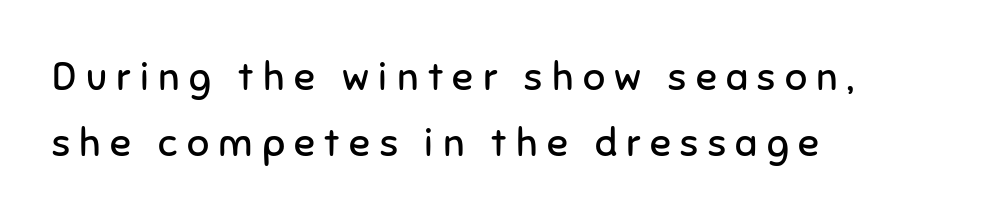
{"serif": "no", "italic": "no", "bold": "no", "weight": "regular", "width": "normal", "stroke_contrast": "low", "x_height": "medium", "monospaced": "no", "underline": "no", "align": "left", "line_spacing": "normal", "line_spacing_ratio": 1.68, "letter_spacing": "wide", "letter_spacing_em": 0.24, "glyph_px": 39}
